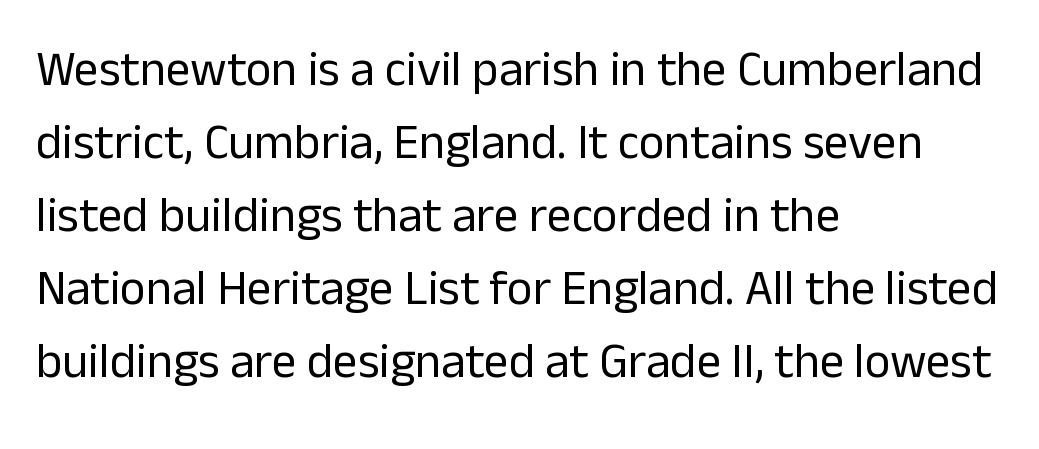
The font sits on the lighter half of the weight spectrum, regular included. The axis of the letterforms is exactly vertical. The letterforms sit shoulder to shoulder at normal distance. A classic flush-left, rag-right setting is used for this passage. Normally led — the rows are evenly, conventionally spaced. Letters rest on an invisible, unmarked baseline.
